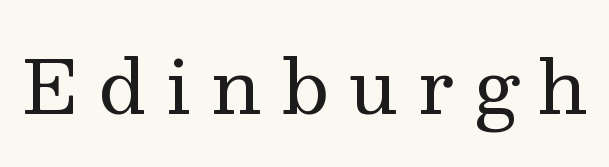
Q: Is the text bold? A: No.
Q: Is the text italic (slanted)? A: No, it is upright.
Q: Is the typeface a serif or a sans-serif typeface? A: Serif.
Q: Is the text underlined? A: No.
Q: Is the spacing between letters normal or unusually wide? A: Unusually wide.
Q: Width (condensed, normal, or wide)? A: Normal.
Q: Stroke contrast? A: Medium.
Q: x-height? A: Medium.
Q: Monospaced? A: No.
